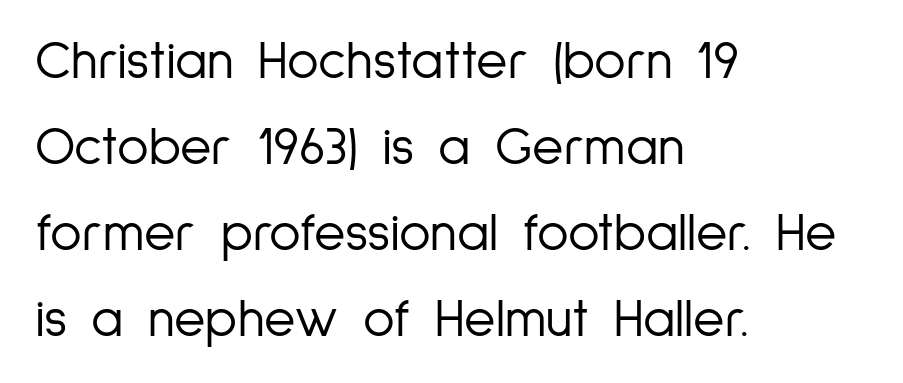
Q: Is the text bold? A: No.
Q: Is the text italic (slanted)? A: No, it is upright.
Q: Is the typeface a serif or a sans-serif typeface? A: Sans-serif.
Q: Is the text underlined? A: No.
Q: How is the paragraph aligned? A: Left-aligned.
Q: Is the spacing between letters normal or unusually wide? A: Normal.
Q: Is the spacing between lines tight, normal or loose? A: Normal.
Q: Width (condensed, normal, or wide)? A: Condensed.
Q: Stroke contrast? A: Low.
Q: x-height? A: Medium.
Q: Monospaced? A: No.
